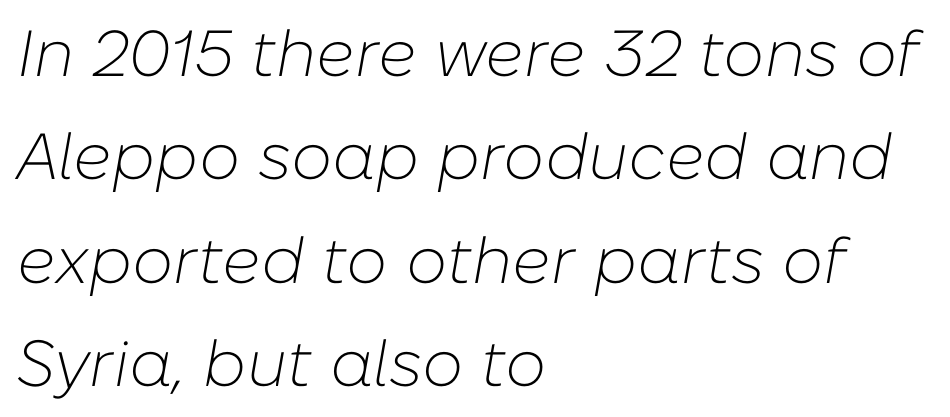
{"italic": "yes", "lean": "right", "slant_degrees": 10, "bold": "no", "weight": "light", "width": "normal", "stroke_contrast": "low", "x_height": "medium", "monospaced": "no", "underline": "no", "align": "left", "line_spacing": "normal", "line_spacing_ratio": 1.59, "letter_spacing": "normal", "letter_spacing_em": 0.0, "glyph_px": 65}
